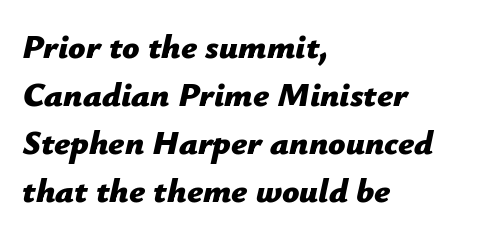
Q: Is the text bold? A: Yes.
Q: Is the text italic (slanted)? A: Yes, it leans right by about 12 degrees.
Q: Is the text underlined? A: No.
Q: How is the paragraph aligned? A: Left-aligned.
Q: Is the spacing between letters normal or unusually wide? A: Normal.
Q: Is the spacing between lines tight, normal or loose? A: Normal.
Q: Width (condensed, normal, or wide)? A: Normal.
Q: Stroke contrast? A: Low.
Q: x-height? A: Medium.
Q: Monospaced? A: No.
